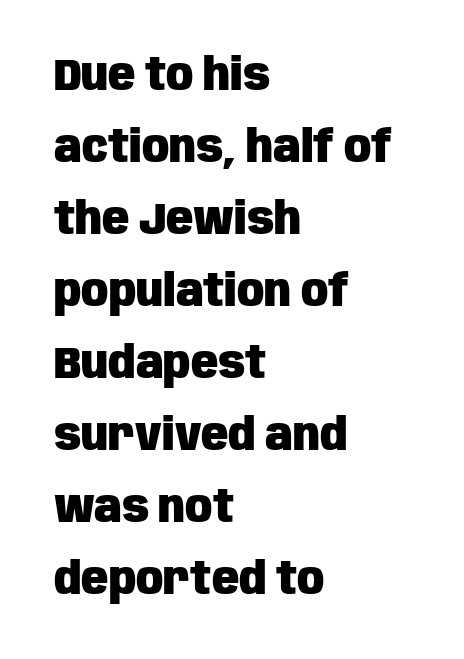
The foot of each line stays bare and open. Line spacing here is normal. What weight is shown? A full bold with thick strokes. Each line starts at the same left margin while the right side varies. These lines were composed using upright roman letters.
